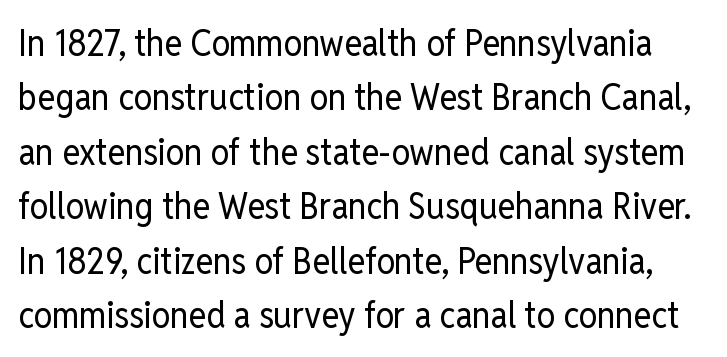
{"serif": "no", "italic": "no", "bold": "no", "weight": "regular", "width": "condensed", "stroke_contrast": "low", "x_height": "medium", "monospaced": "no", "underline": "no", "line_spacing": "normal", "line_spacing_ratio": 1.47, "letter_spacing": "normal", "letter_spacing_em": 0.0, "glyph_px": 37}
